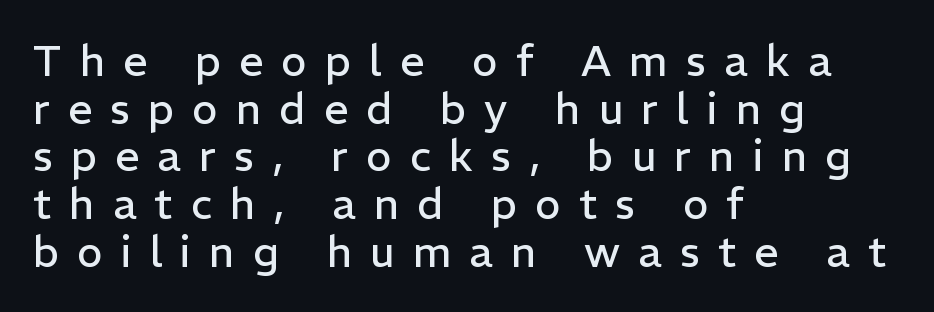
Observe the wide spacing: letters keep a clear distance from each other. Stems here are at most as thick as an everyday book face. You could not count columns in this text — the font is proportionally spaced. Typographically, this falls in the sans-serif category. Posture: upright roman. Leading: reduced.
